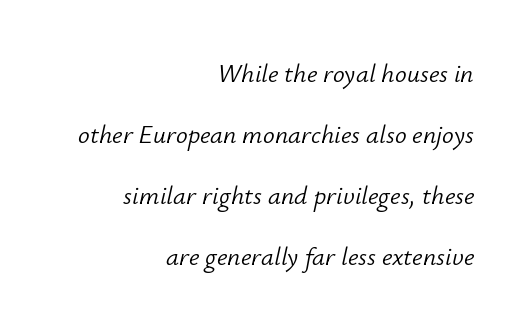
The image shows 26 px text type, italic (leaning right); set right-aligned, loose line spacing (2.34x), normal letter spacing, not underlined.
